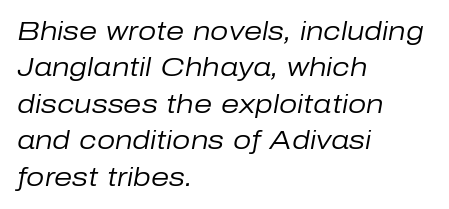
Q: Is the text bold? A: No.
Q: Is the text italic (slanted)? A: Yes, it leans right by about 10 degrees.
Q: Is the text underlined? A: No.
Q: How is the paragraph aligned? A: Left-aligned.
Q: Is the spacing between letters normal or unusually wide? A: Normal.
Q: Is the spacing between lines tight, normal or loose? A: Normal.
